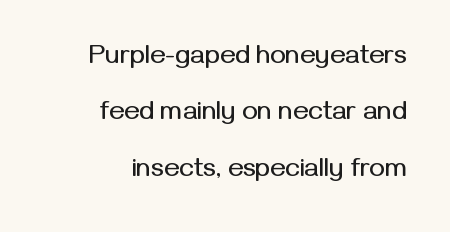
The passage is arranged like a letterhead date or caption credit — flush right. Notice the wide empty band between every row — that's loose leading. A typesetter would call this zero additional tracking. Lines of text with bare space underneath. Posture: vertical.
